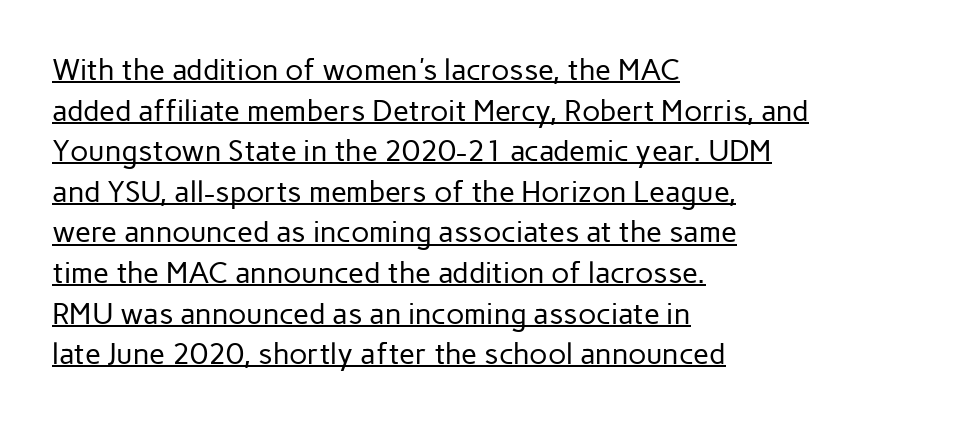
The rendering anchors every line to the left-hand side. No letter is thick-stroked: the sample isn't bold. Is this a sans? Yes — the strokes have no serifs. Look at the tracking — it's just the regular setting, nothing added. The specimen includes a rule beneath the text block's lines. Is there much room between lines? A standard amount, neither cramped nor airy.
